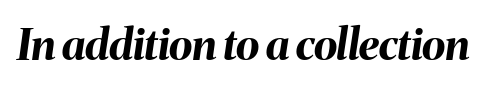
{"italic": "yes", "lean": "right", "slant_degrees": 8, "bold": "yes", "weight": "bold", "width": "normal", "stroke_contrast": "medium", "x_height": "medium", "monospaced": "no", "underline": "no", "letter_spacing": "normal", "letter_spacing_em": 0.0, "glyph_px": 43}
